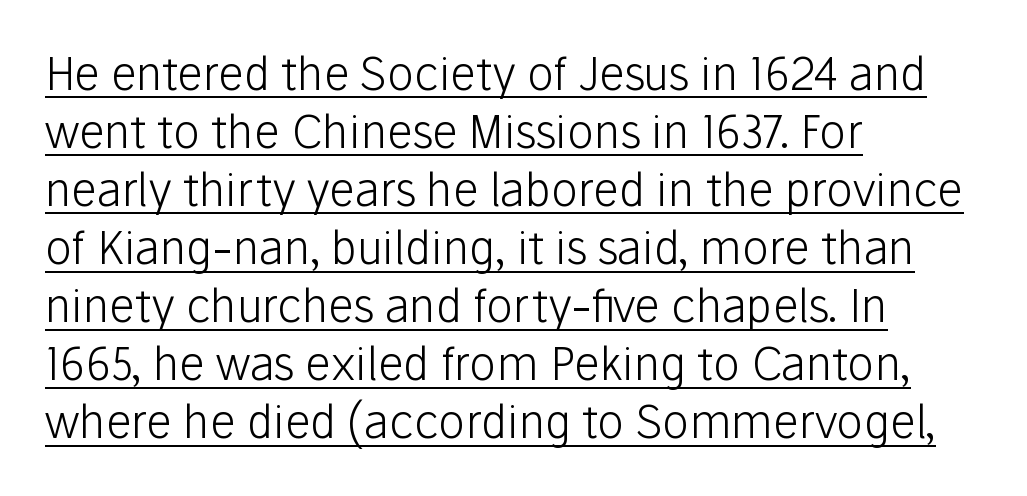
The image shows 45 px light sans-serif type, upright; set left-aligned, normal line spacing (1.29x), normal letter spacing, underlined; low stroke contrast and a medium x-height.
